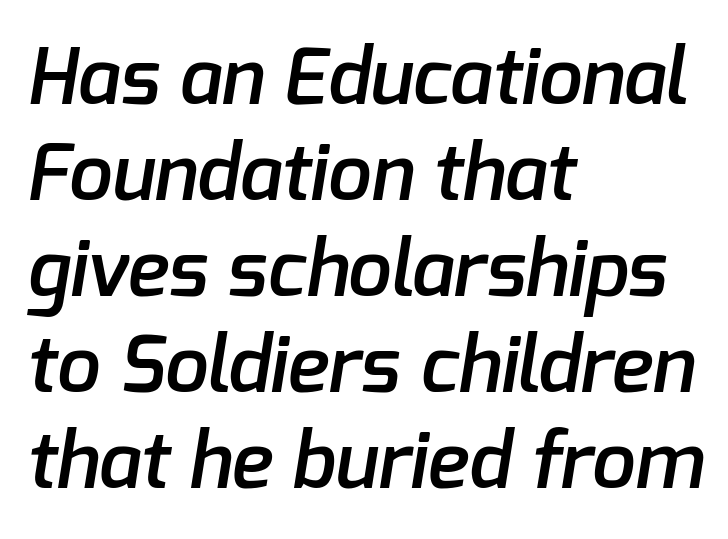
{"serif": "no", "bold": "semi", "weight": "semibold", "width": "normal", "stroke_contrast": "low", "x_height": "medium", "monospaced": "no", "underline": "no", "align": "left", "line_spacing_ratio": 1.23, "letter_spacing": "normal", "letter_spacing_em": 0.0, "glyph_px": 78}
